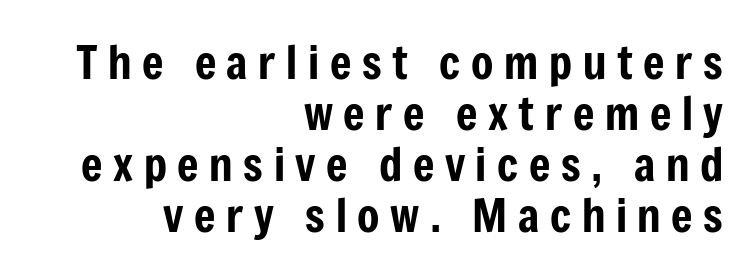
The passage shown is typed in a proportional face where columns would drift. Inter-character spacing is expanded well beyond the font's built-in metrics. You can tell from the bare stems that sans-serif type was used. Glance below the letters and you will spot only blank space. Vertically, the passage feels compressed, each row crowding the next. The lines in this sample share a right terminus and differ only in where they begin.
